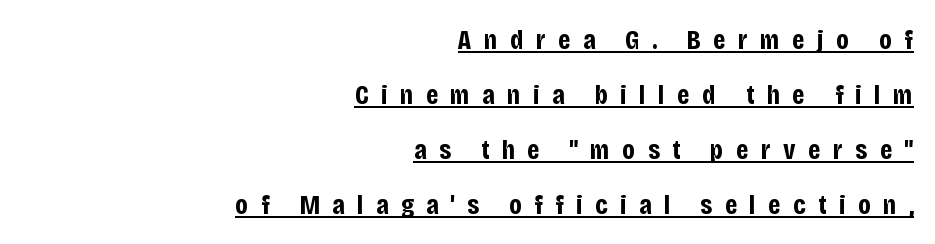
Q: Is the text bold? A: Yes.
Q: Is the text italic (slanted)? A: No, it is upright.
Q: Is the typeface a serif or a sans-serif typeface? A: Sans-serif.
Q: Is the text underlined? A: Yes.
Q: How is the paragraph aligned? A: Right-aligned.
Q: Is the spacing between letters normal or unusually wide? A: Unusually wide.
Q: Is the spacing between lines tight, normal or loose? A: Loose.
Q: Width (condensed, normal, or wide)? A: Condensed.
Q: Stroke contrast? A: Low.
Q: x-height? A: Large.
Q: Monospaced? A: No.
